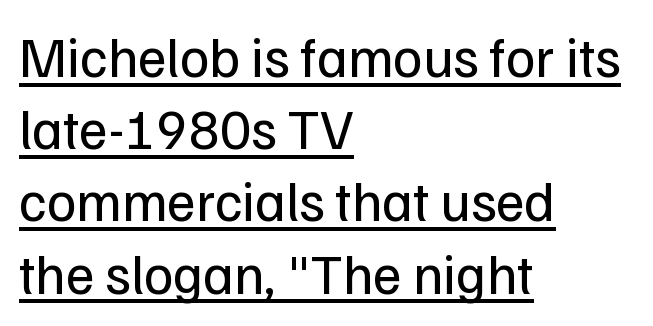
The face used here is proportionally spaced, like ordinary book or web type. Normally led — the rows are evenly, conventionally spaced. Weight: in the light-to-regular range. The compositor pushed each line to the left boundary.
